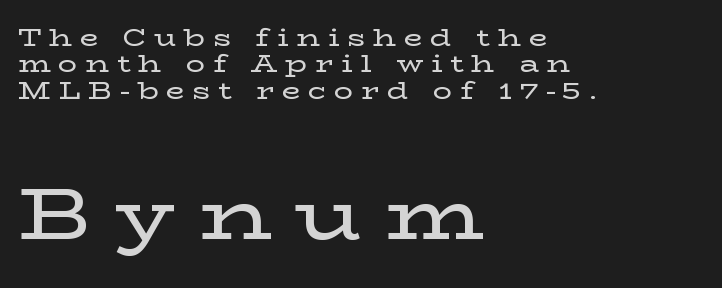
The image shows 73 px wide serif type, upright; set left-aligned, tight line spacing (1.1x), unusually wide letter spacing (+0.32 em), not underlined; the second (bottom) block is 3.04x larger; low stroke contrast and a medium x-height.
